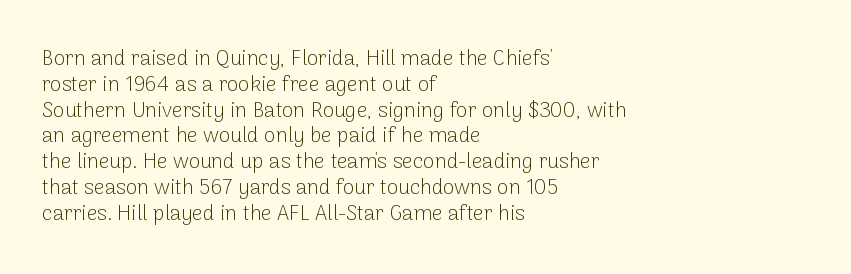
The image shows 21 px text type, upright; set left-aligned, line spacing 1.23x, normal letter spacing, not underlined.
